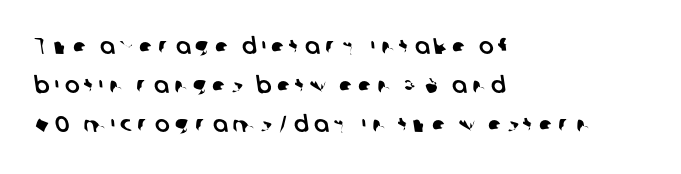
The image shows 22 px text type; set left-aligned, line spacing 1.78x, unusually wide letter spacing (+0.24 em), not underlined.
